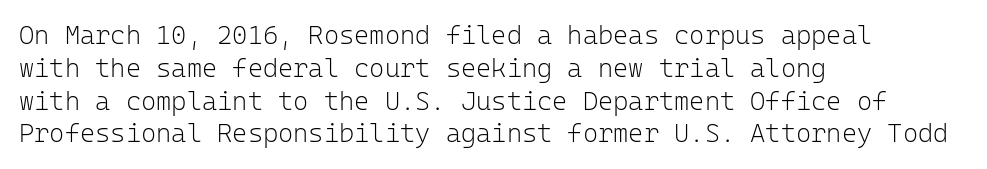
Check the space under the baseline: it is left empty. Posture: upright roman. Is the type heavy? It reads as light-to-regular instead. One-word summary of the alignment: left. The line-height multiplier appears to be the usual default.
